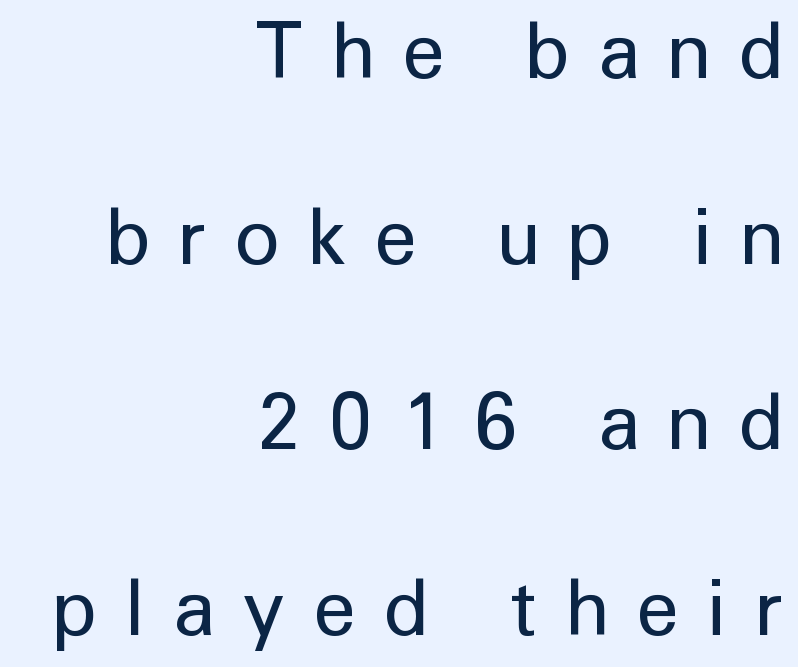
{"serif": "no", "italic": "no", "bold": "no", "weight": "regular", "width": "normal", "stroke_contrast": "low", "x_height": "medium", "monospaced": "no", "underline": "no", "align": "right", "line_spacing": "loose", "line_spacing_ratio": 2.41, "letter_spacing": "wide", "letter_spacing_em": 0.38, "glyph_px": 77}
